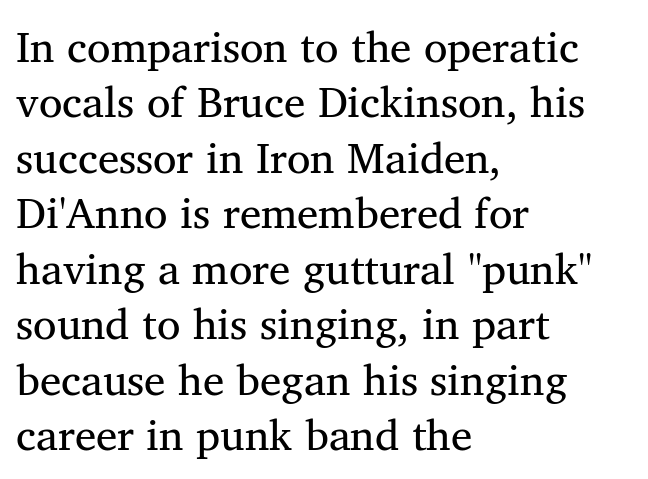
{"serif": "yes", "italic": "no", "width": "normal", "stroke_contrast": "medium", "x_height": "medium", "monospaced": "no", "underline": "no", "align": "left", "line_spacing": "normal", "line_spacing_ratio": 1.29, "letter_spacing": "normal", "letter_spacing_em": 0.0, "glyph_px": 43}
